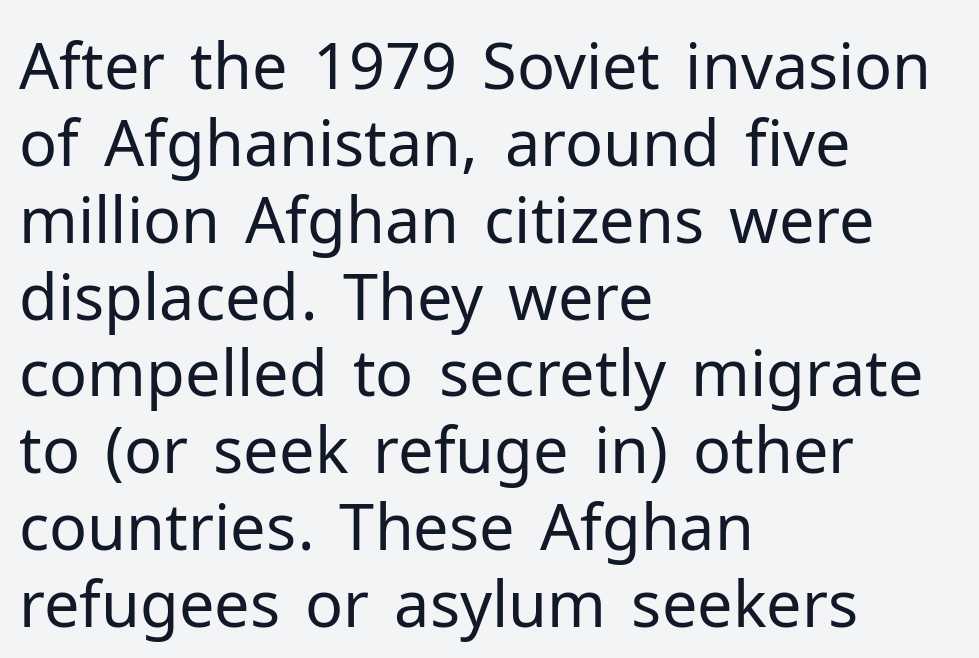
{"serif": "no", "italic": "no", "bold": "no", "weight": "regular", "width": "normal", "stroke_contrast": "low", "x_height": "medium", "monospaced": "no", "underline": "no", "align": "left", "line_spacing_ratio": 1.22, "letter_spacing": "normal", "letter_spacing_em": 0.0, "glyph_px": 63}
